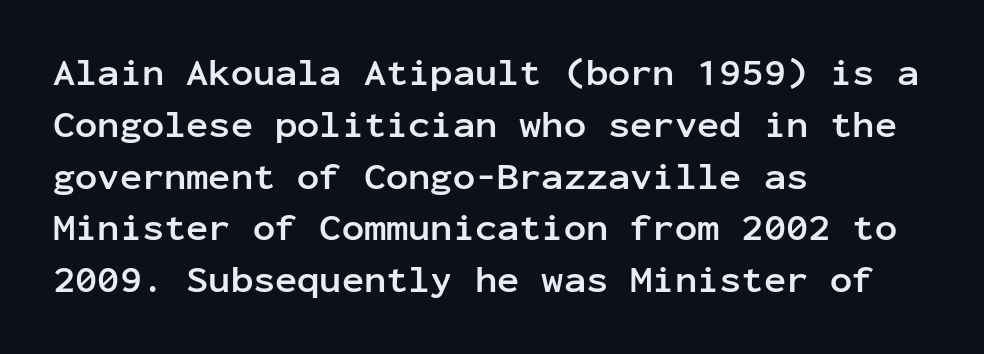
{"serif": "no", "italic": "no", "bold": "yes", "weight": "semibold", "width": "normal", "stroke_contrast": "low", "x_height": "medium", "monospaced": "yes", "underline": "no", "align": "left", "line_spacing": "normal", "line_spacing_ratio": 1.4, "letter_spacing": "normal", "letter_spacing_em": 0.0, "glyph_px": 37}
